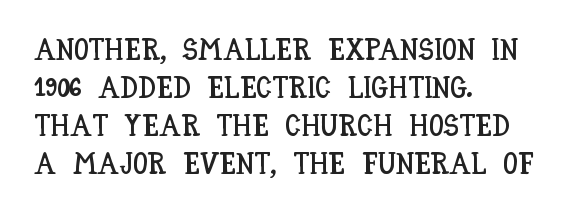
Horizontal bands of white between lines are of average thickness. Only glyphs here, with clear space below each row. The passage shown has conventional tracking throughout. A typesetter would mark this as roman, not italic. The rendering uses natural spacing where letterforms have individual widths.
